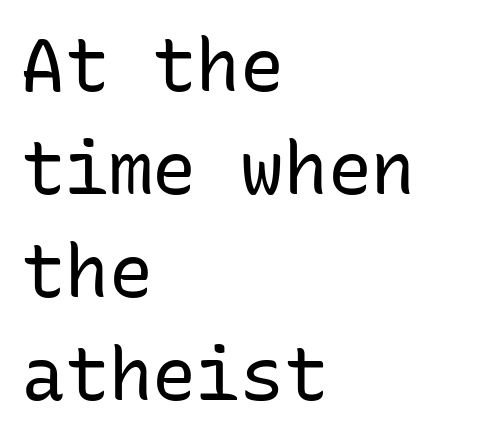
{"serif": "no", "italic": "no", "bold": "no", "weight": "regular", "width": "normal", "stroke_contrast": "low", "x_height": "medium", "monospaced": "yes", "underline": "no", "align": "left", "line_spacing": "normal", "line_spacing_ratio": 1.41, "letter_spacing": "normal", "letter_spacing_em": 0.0, "glyph_px": 73}
